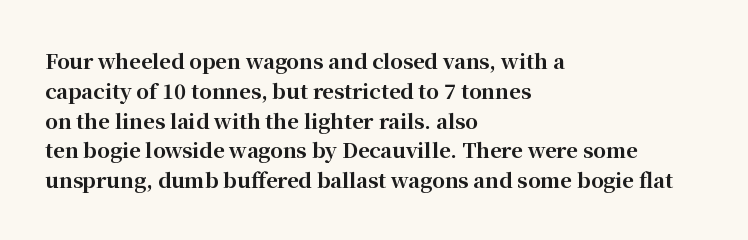
Q: Is the text bold? A: Yes.
Q: Is the text italic (slanted)? A: No, it is upright.
Q: Is the text underlined? A: No.
Q: How is the paragraph aligned? A: Left-aligned.
Q: Is the spacing between letters normal or unusually wide? A: Normal.
Q: Is the spacing between lines tight, normal or loose? A: Normal.
